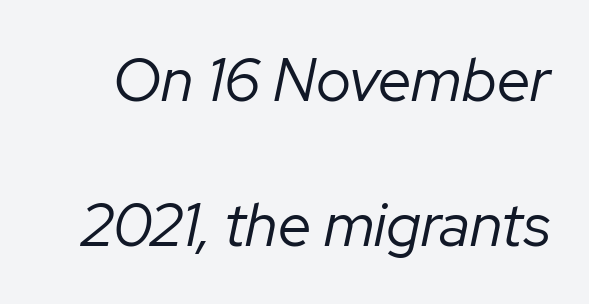
Weight: not bold — regular or lighter. Notice how the stems are inclined rather than vertical — that's the hallmark of italics. Lines of text with bare space underneath. Leading is clearly above the norm, producing a sparse column.
